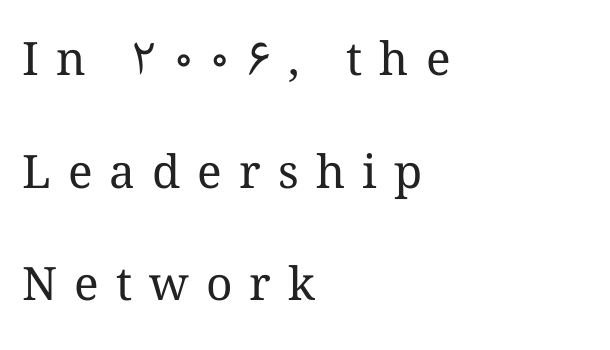
The image shows 46 px regular-weight type, upright; set left-aligned, loose line spacing (2.45x), unusually wide letter spacing (+0.37 em), not underlined; medium stroke contrast and a medium x-height.
